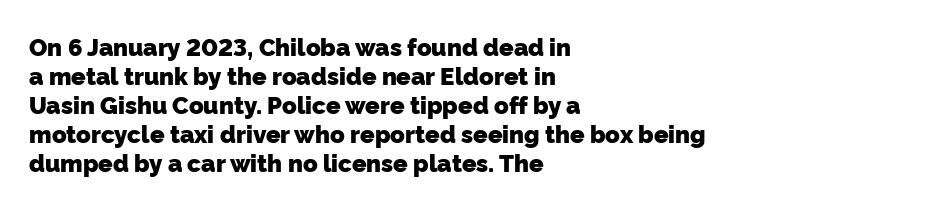
The image shows 24 px bold type; set left-aligned, line spacing 1.21x, normal letter spacing, not underlined.
